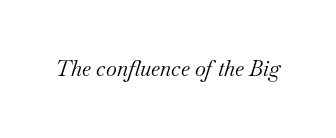
The image shows 21 px text type, italic (leaning right); set normal letter spacing, not underlined.
